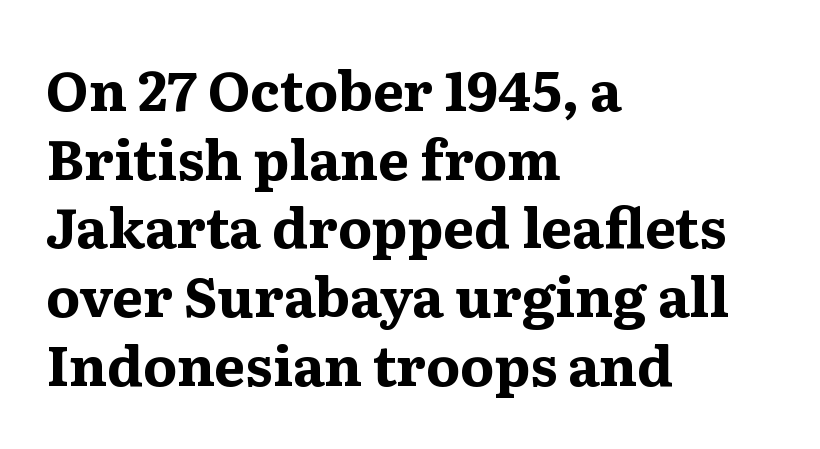
The image shows 55 px bold, wide serif type, upright; set left-aligned, normal line spacing (1.25x), normal letter spacing, not underlined; medium stroke contrast and a medium x-height.
